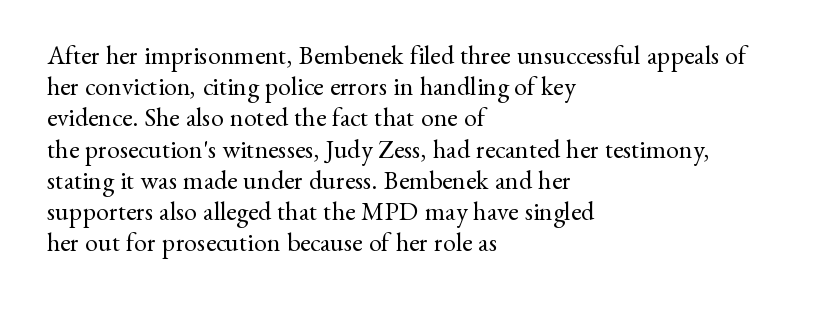
The image shows 26 px text type, upright; set left-aligned, line spacing 1.2x, normal letter spacing, not underlined.
